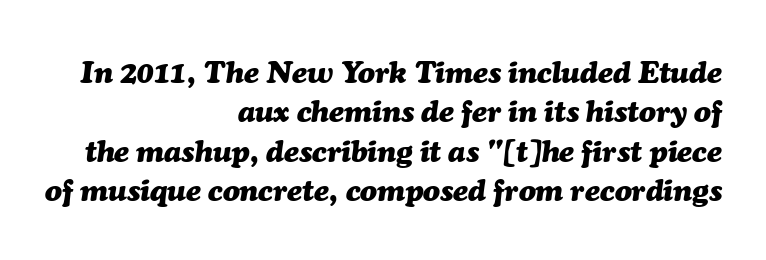
{"italic": "yes", "lean": "right", "slant_degrees": 7, "bold": "yes", "weight": "heavy", "width": "normal", "stroke_contrast": "medium", "x_height": "medium", "monospaced": "no", "underline": "no", "align": "right", "line_spacing": "normal", "line_spacing_ratio": 1.27, "letter_spacing": "normal", "letter_spacing_em": 0.0, "glyph_px": 31}
